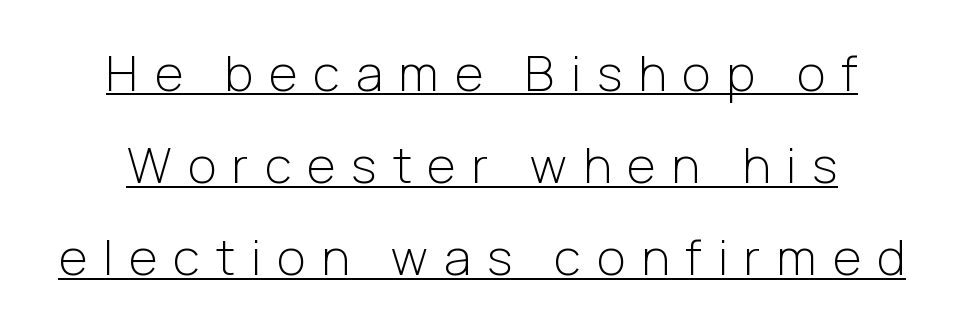
Q: Is the text bold? A: No.
Q: Is the text italic (slanted)? A: No, it is upright.
Q: Is the typeface a serif or a sans-serif typeface? A: Sans-serif.
Q: Is the text underlined? A: Yes.
Q: How is the paragraph aligned? A: Centered.
Q: Is the spacing between letters normal or unusually wide? A: Unusually wide.
Q: Width (condensed, normal, or wide)? A: Normal.
Q: Stroke contrast? A: Low.
Q: x-height? A: Medium.
Q: Monospaced? A: No.
